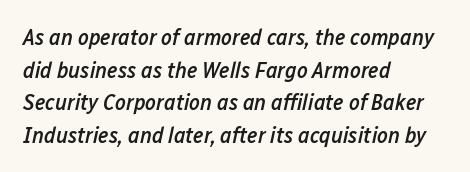
The image shows 23 px text type, italic (leaning right); set left-aligned, normal line spacing (1.42x), normal letter spacing, not underlined.
